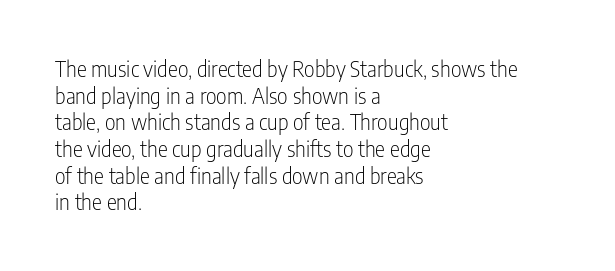
Summary of weight: not heavy and not bold. The vertical gap from one line to the next is medium. The type is set solid horizontally, with unmodified tracking. No italicization has been applied; the sample stays upright. The paragraph shown leans on its left margin. The gap between lines stays unmarked.
